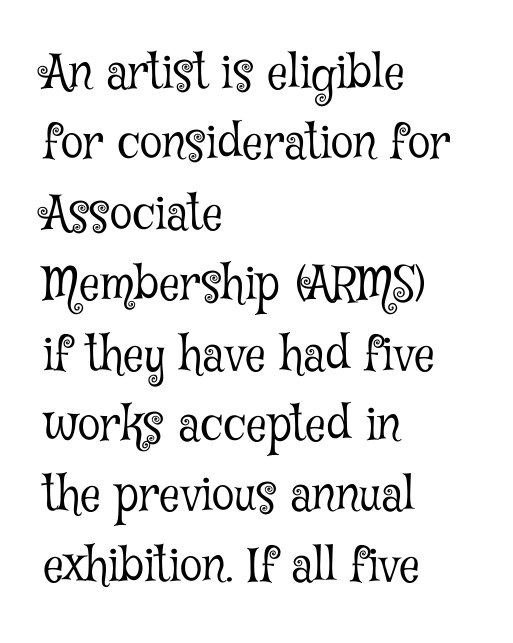
{"serif": "yes", "italic": "no", "bold": "no", "weight": "light", "width": "condensed", "stroke_contrast": "low", "x_height": "medium", "monospaced": "no", "underline": "no", "align": "left", "line_spacing": "normal", "line_spacing_ratio": 1.53, "letter_spacing": "normal", "letter_spacing_em": 0.0, "glyph_px": 46}
